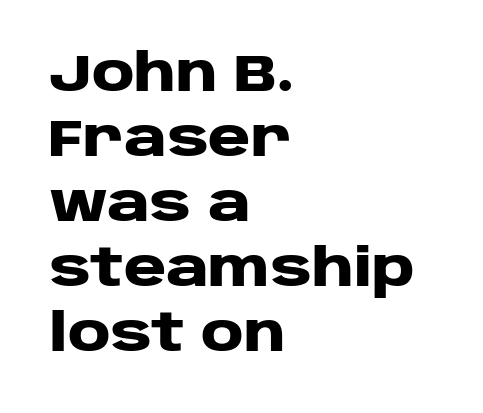
Every character sits straight up, as roman type does. Is this a fixed-width face? No — the glyphs have proportional, varying widths. Thick stems and heavy bowls — unmistakably bold. The leading is moderate, giving the passage an even texture. Letter spacing: default.
